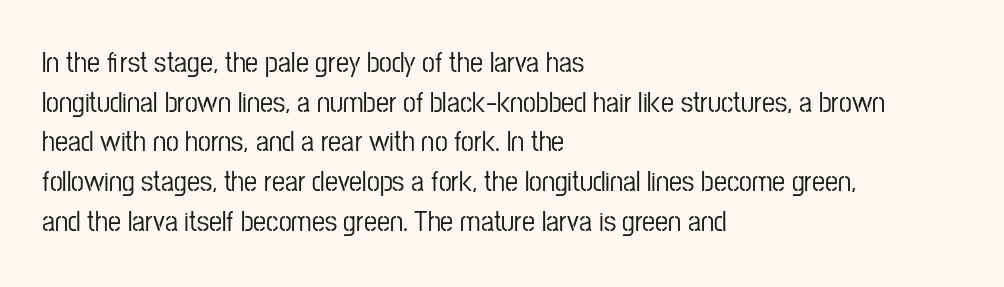
Look at the tracking — it's just the regular setting, nothing added. The zone under the glyphs is completely vacant. These lines sit exactly where default settings would place them. The rendering uses natural spacing where letterforms have individual widths.
